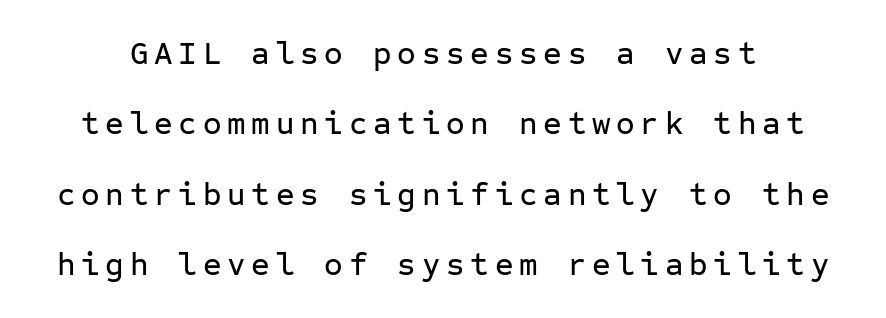
Quick note: interline space is abundant. The rendering uses typewriter-style spacing with identical character cells. You can tell it's not italic because the verticals are truly vertical. Clear beneath every line of the passage. Font category for this specimen: sans-serif.
